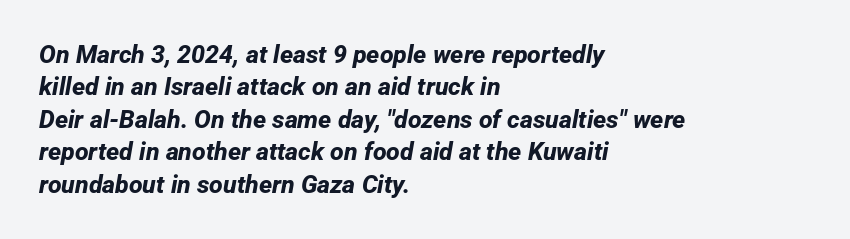
Reading down the column, the eye jumps a familiar distance to each next line. Descenders are the only things crossing below the line. Default kerning and tracking; the words read as compact shapes. Line starts are locked; line ends wander. Does the weight exceed regular? Yes, all the way to bold.
